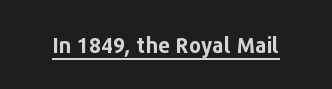
{"italic": "no", "bold": "yes", "underline": "yes", "letter_spacing": "normal", "letter_spacing_em": 0.0, "glyph_px": 21}
